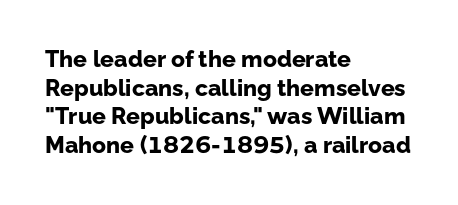
Q: Is the text bold? A: Yes.
Q: Is the text italic (slanted)? A: No, it is upright.
Q: Is the text underlined? A: No.
Q: How is the paragraph aligned? A: Left-aligned.
Q: Is the spacing between letters normal or unusually wide? A: Normal.
Q: Is the spacing between lines tight, normal or loose? A: Normal.
